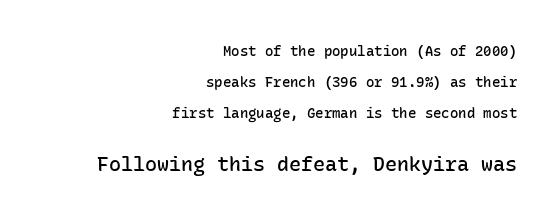
The image shows 20 px text type, upright; set right-aligned, loose line spacing (2.23x), normal letter spacing, not underlined; the second (bottom) block is 1.43x larger.
